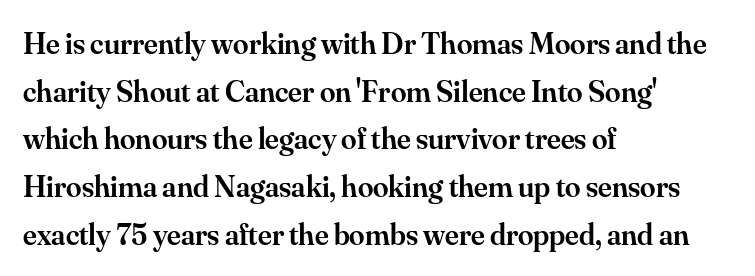
{"serif": "yes", "italic": "no", "bold": "semi", "weight": "semibold", "width": "normal", "stroke_contrast": "medium", "x_height": "small", "monospaced": "no", "underline": "no", "align": "left", "line_spacing": "normal", "line_spacing_ratio": 1.54, "letter_spacing": "normal", "letter_spacing_em": 0.0, "glyph_px": 31}
